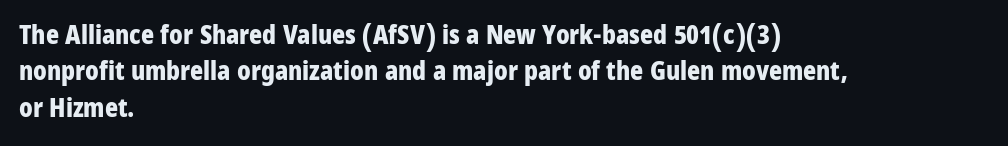
The letters are bold, with thick, heavy strokes. If you measured baseline to baseline, you'd find a middling distance. Posture: straight, roman, zero tilt. No word sits above an underline.
